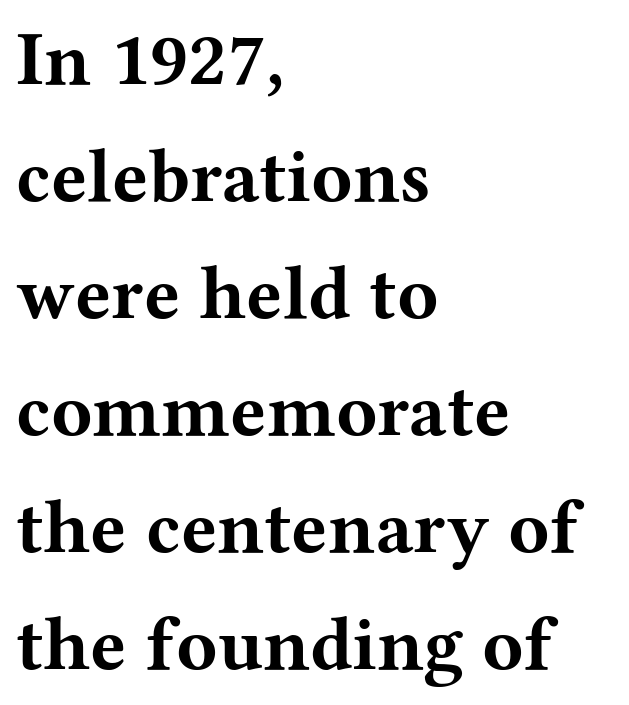
Decoration check: the copy has no underline. In CSS terms this would be text-align: left. A typesetter would mark this as roman, not italic. Proportional: the letters do not fall into vertical columns. Tracking here is standard; glyphs follow each other at the usual distance. Bold? Absolutely — the strokes are thick and heavy.
